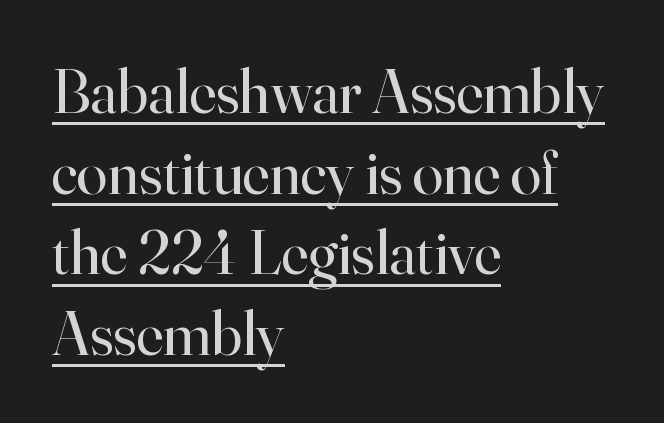
{"serif": "yes", "italic": "no", "bold": "no", "weight": "regular", "width": "normal", "stroke_contrast": "high", "x_height": "small", "monospaced": "no", "underline": "yes", "align": "left", "line_spacing": "normal", "line_spacing_ratio": 1.3, "letter_spacing": "normal", "letter_spacing_em": 0.0, "glyph_px": 62}
